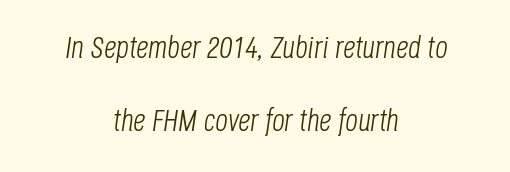
The image shows 31 px light, condensed type, italic (leaning right); set centered, loose line spacing (2.34x), normal letter spacing, not underlined; low stroke contrast and a large x-height.
